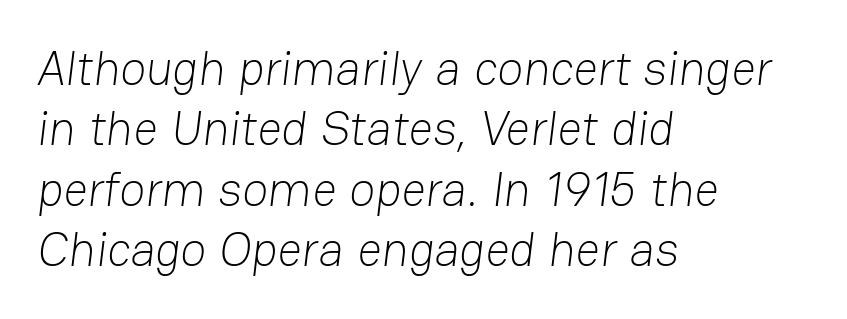
The image shows 48 px light sans-serif type; set left-aligned, normal line spacing (1.26x), normal letter spacing, not underlined; low stroke contrast and a medium x-height.
